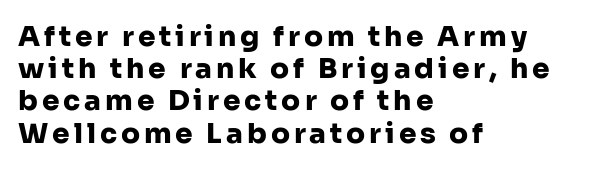
{"serif": "no", "italic": "no", "bold": "yes", "weight": "heavy", "width": "normal", "stroke_contrast": "low", "x_height": "medium", "monospaced": "no", "underline": "no", "align": "left", "line_spacing": "tight", "line_spacing_ratio": 1.15, "glyph_px": 28}
